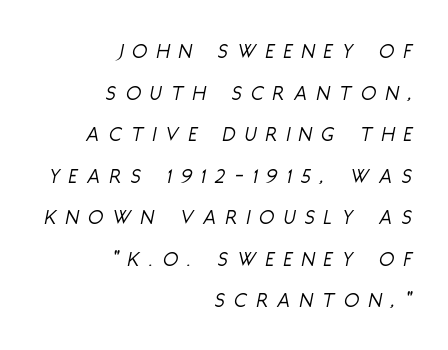
{"italic": "yes", "lean": "right", "slant_degrees": 11, "bold": "no", "underline": "no", "align": "right", "line_spacing_ratio": 1.89, "letter_spacing": "wide", "letter_spacing_em": 0.44, "glyph_px": 22}
